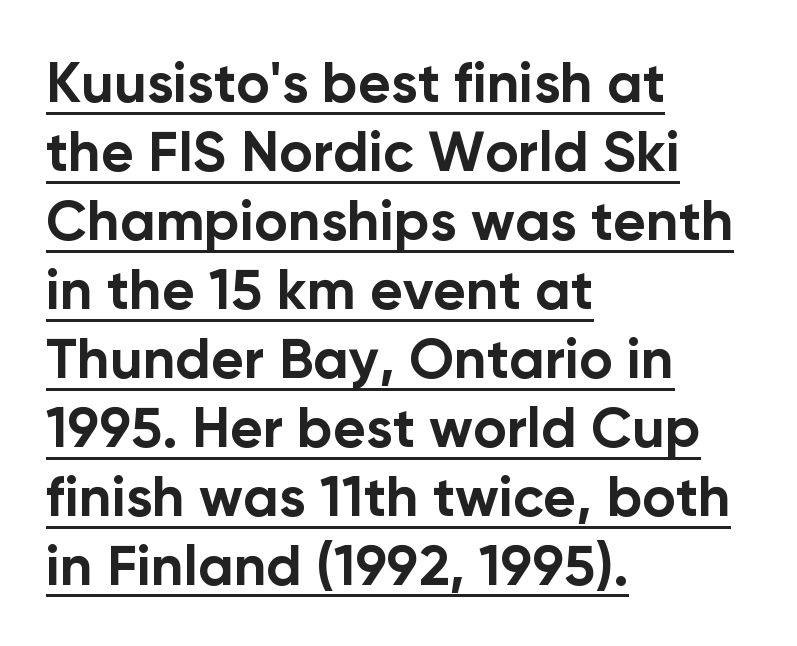
These lines are rendered in a variable-pitch font. These characters rest on top of a visible drawn line. The gaps between neighbouring characters are ordinary and unremarkable. Nope, not italic — everything's standing straight.
